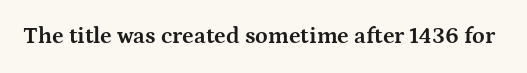
Notice how thick the strokes are: this is what a full bold looks like. In terms of letterspacing, this is plain default setting. The specimen omits any rule beneath the text block's lines. The lettering stays uniformly vertical, giving the passage a roman look.
